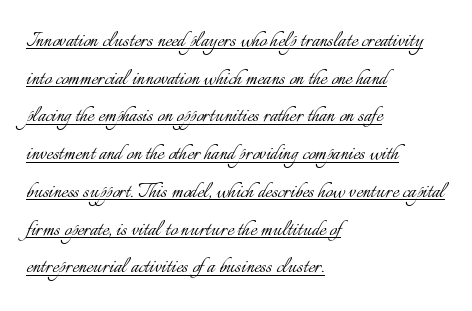
{"bold": "no", "underline": "yes", "align": "left", "line_spacing": "normal", "line_spacing_ratio": 1.51, "letter_spacing": "normal", "letter_spacing_em": 0.0, "glyph_px": 25}
